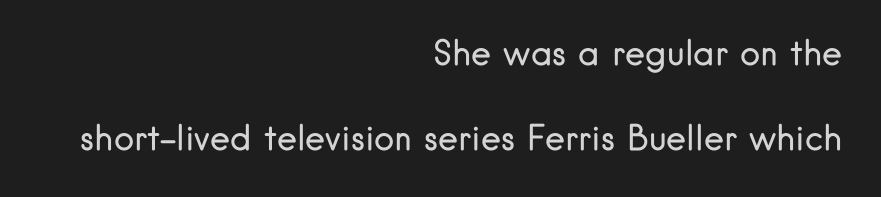
Is there much room between lines? Yes — plenty of vertical air separates them. Where is the straight margin? On the right. Do the characters align in a grid? No, the font is proportional. Do the letters lean? They stand straight.
